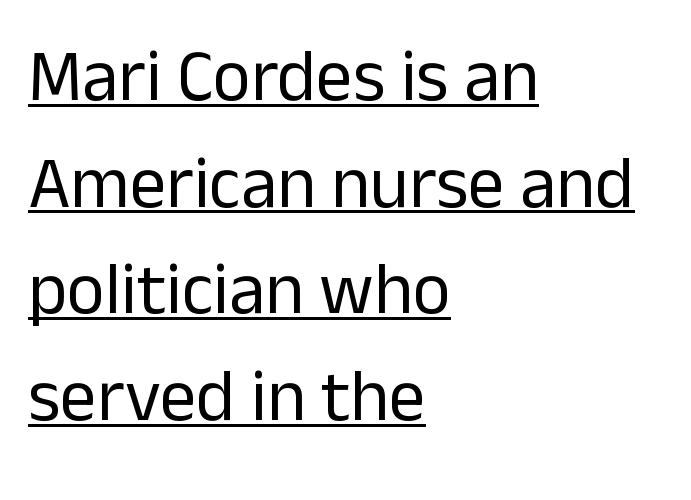
The image shows 73 px regular-weight sans-serif type, upright; set left-aligned, normal line spacing (1.46x), normal letter spacing, underlined; low stroke contrast and a medium x-height.
